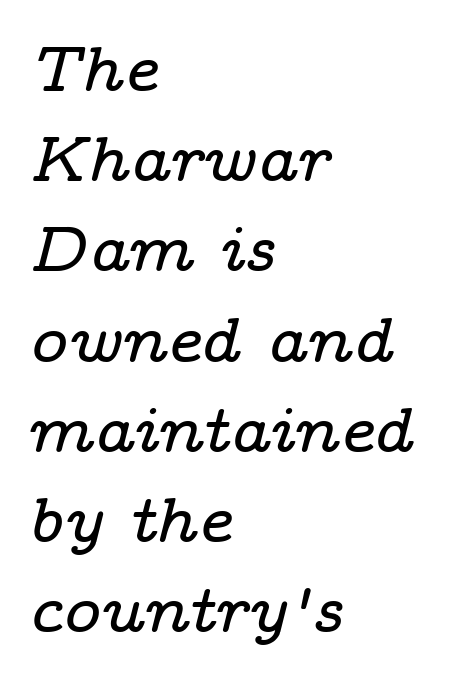
The image shows 64 px wide serif type, italic (leaning right); set left-aligned, normal line spacing (1.41x), normal letter spacing, not underlined; low stroke contrast and a medium x-height.
